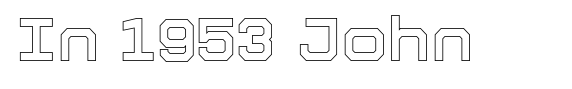
The image shows 60 px text type, upright; set normal letter spacing, not underlined; a medium x-height.
